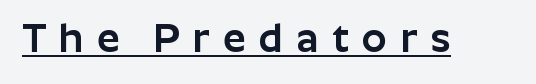
Does the type have serifs? No, each stem ends abruptly. The face used here is proportionally spaced, like ordinary book or web type. The lettering stays uniformly vertical, giving the passage a roman look. The passage shown has open, widely tracked lettering throughout.
